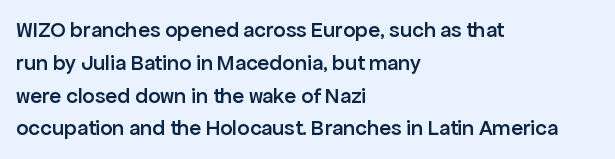
Q: Is the text bold? A: Semi-bold.
Q: Is the text italic (slanted)? A: No, it is upright.
Q: Is the text underlined? A: No.
Q: How is the paragraph aligned? A: Left-aligned.
Q: Is the spacing between letters normal or unusually wide? A: Normal.
Q: Is the spacing between lines tight, normal or loose? A: Normal.
